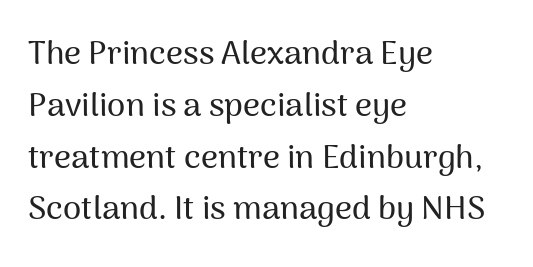
Note the varied advance widths — an 'i' is clearly narrower than an 'm'. Italic: no, the glyphs are upright roman. The face used here is rendered with its standard letterfit. Every row of glyphs begins at an identical x-position on the left.
